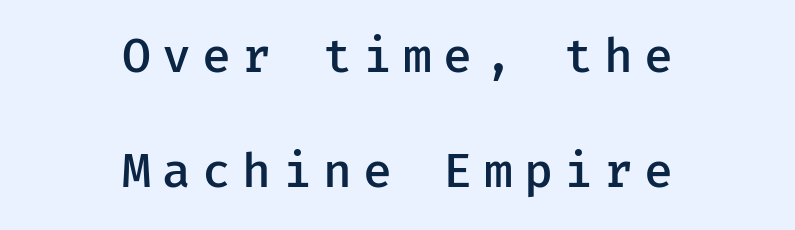
The image shows 47 px semibold sans-serif type, upright, monospaced; set centered, loose line spacing (2.44x), unusually wide letter spacing (+0.24 em), not underlined; low stroke contrast and a medium x-height.
